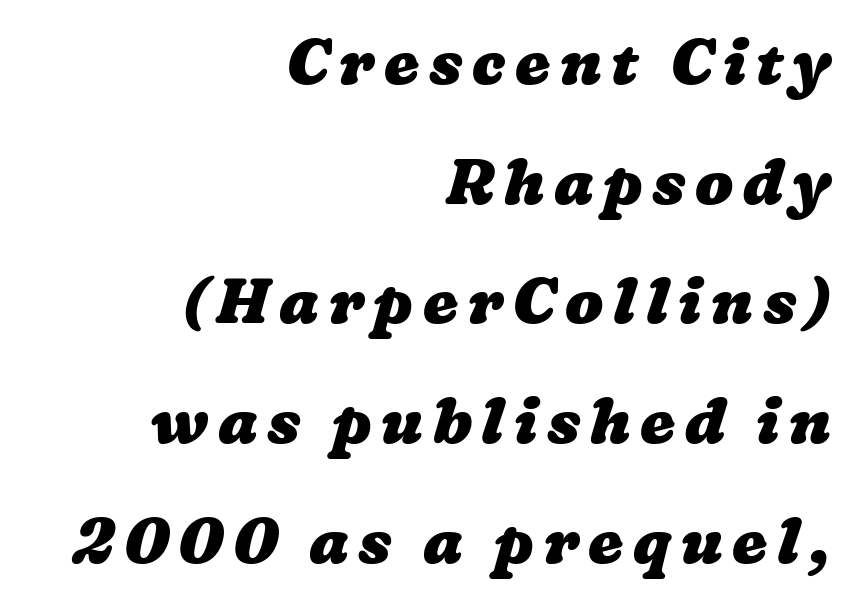
Look at the stroke-to-counter ratio: heavy, a bold. The area under the type is left untouched. Successive baselines arrive slowly, with a big drop between each. Is this a fixed-width face? No — the glyphs have proportional, varying widths. Horizontal alignment here is rightward, an uncommon choice for prose.
